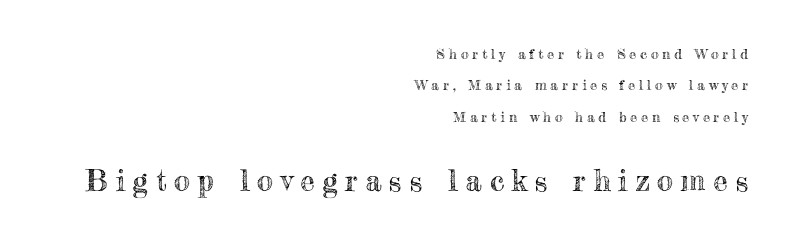
Q: Is the text italic (slanted)? A: No, it is upright.
Q: Is the text underlined? A: No.
Q: How is the paragraph aligned? A: Right-aligned.
Q: Is the spacing between letters normal or unusually wide? A: Unusually wide.
Q: Is the spacing between lines tight, normal or loose? A: Loose.
Q: Which block of text is set in a larger size, the first (top) or the second (bottom)? A: The second (bottom) one.
Q: Width (condensed, normal, or wide)? A: Normal.
Q: x-height? A: Small.
Q: Monospaced? A: No.
